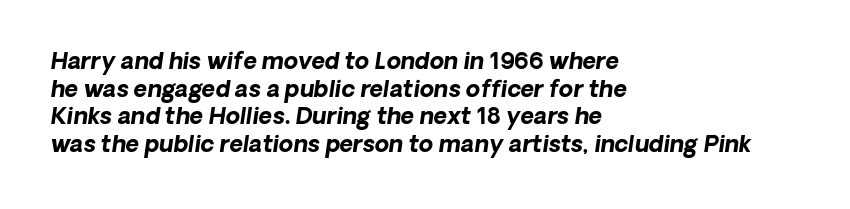
Compared with typical body copy, the letter spacing here is the same. The lines are quadded left. Strong, thick strokes mark this as bold type. The space directly below the letters is spotless.
